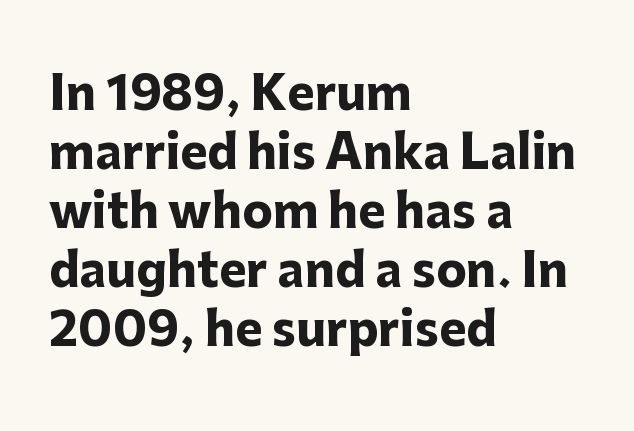
{"serif": "no", "italic": "no", "bold": "yes", "weight": "heavy", "width": "normal", "stroke_contrast": "low", "x_height": "medium", "monospaced": "no", "underline": "no", "align": "left", "line_spacing": "normal", "line_spacing_ratio": 1.28, "letter_spacing": "normal", "letter_spacing_em": 0.0, "glyph_px": 46}
